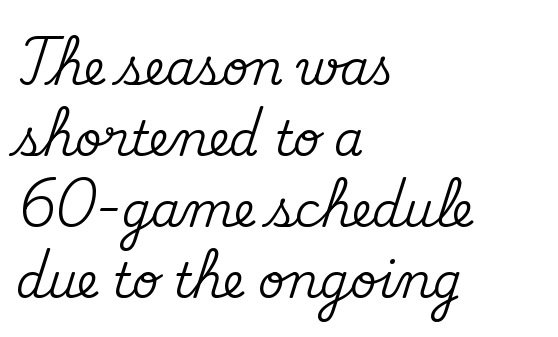
Q: Is the text italic (slanted)? A: Yes.
Q: Is the typeface a serif or a sans-serif typeface? A: Serif.
Q: Is the text underlined? A: No.
Q: How is the paragraph aligned? A: Left-aligned.
Q: Is the spacing between letters normal or unusually wide? A: Normal.
Q: Is the spacing between lines tight, normal or loose? A: Normal.
Q: Width (condensed, normal, or wide)? A: Normal.
Q: Stroke contrast? A: Medium.
Q: x-height? A: Small.
Q: Monospaced? A: No.
